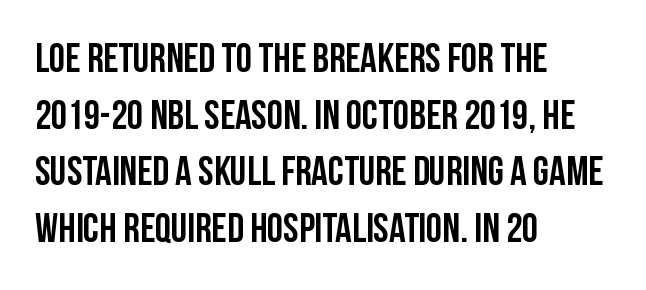
Q: Is the text italic (slanted)? A: No, it is upright.
Q: Is the typeface a serif or a sans-serif typeface? A: Sans-serif.
Q: Is the text underlined? A: No.
Q: How is the paragraph aligned? A: Left-aligned.
Q: Is the spacing between letters normal or unusually wide? A: Normal.
Q: Is the spacing between lines tight, normal or loose? A: Normal.
Q: Width (condensed, normal, or wide)? A: Condensed.
Q: Stroke contrast? A: Low.
Q: x-height? A: Large.
Q: Monospaced? A: No.
